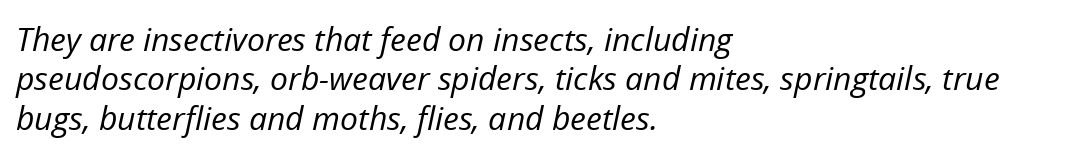
Q: Is the text bold? A: No.
Q: Is the text italic (slanted)? A: Yes, it leans right by about 12 degrees.
Q: Is the text underlined? A: No.
Q: How is the paragraph aligned? A: Left-aligned.
Q: Is the spacing between letters normal or unusually wide? A: Normal.
Q: Width (condensed, normal, or wide)? A: Normal.
Q: Stroke contrast? A: Low.
Q: x-height? A: Medium.
Q: Monospaced? A: No.
